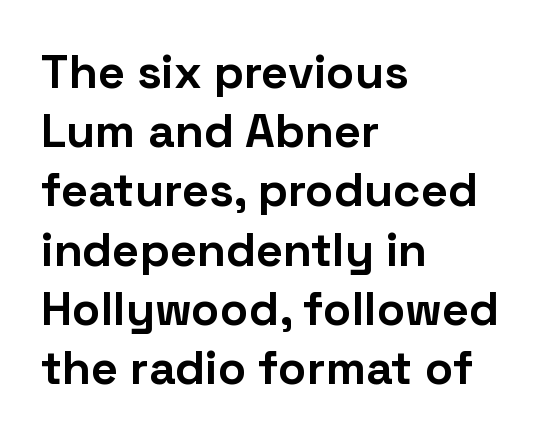
{"serif": "no", "italic": "no", "bold": "yes", "weight": "bold", "width": "normal", "stroke_contrast": "low", "x_height": "medium", "monospaced": "no", "underline": "no", "align": "left", "line_spacing": "normal", "line_spacing_ratio": 1.26, "letter_spacing": "normal", "letter_spacing_em": 0.0, "glyph_px": 47}
